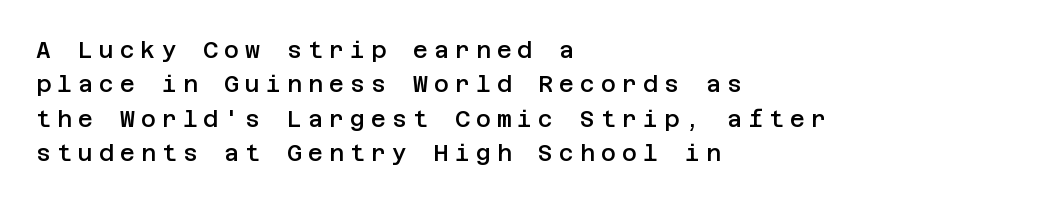
Q: Is the text bold? A: Semi-bold.
Q: Is the text italic (slanted)? A: No, it is upright.
Q: Is the text underlined? A: No.
Q: How is the paragraph aligned? A: Left-aligned.
Q: Is the spacing between letters normal or unusually wide? A: Unusually wide.
Q: Is the spacing between lines tight, normal or loose? A: Normal.
